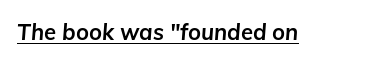
The image shows 22 px bold type, italic (leaning right); set normal letter spacing, underlined.
